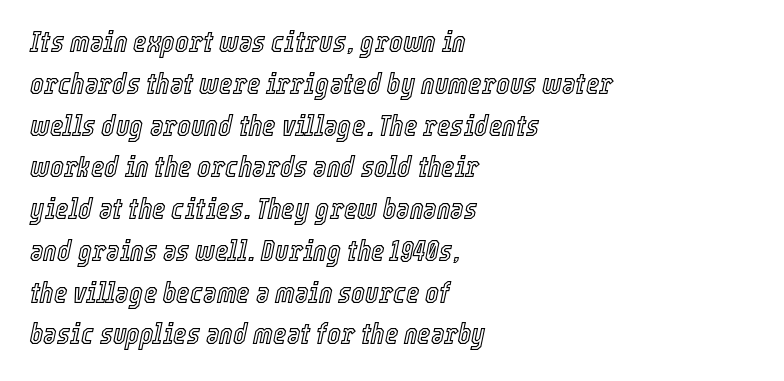
{"italic": "yes", "lean": "right", "slant_degrees": 12, "width": "condensed", "x_height": "medium", "monospaced": "no", "underline": "no", "align": "left", "line_spacing": "normal", "line_spacing_ratio": 1.44, "letter_spacing": "normal", "letter_spacing_em": 0.0, "glyph_px": 29}
